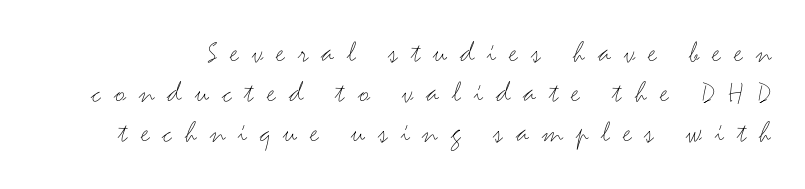
The image shows 31 px light, wide sans-serif type; set normal line spacing (1.29x), unusually wide letter spacing (+0.42 em), not underlined; medium stroke contrast and a small x-height.
